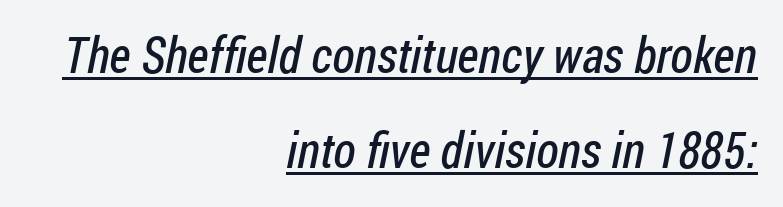
Q: Is the text bold? A: No.
Q: Is the typeface a serif or a sans-serif typeface? A: Sans-serif.
Q: Is the text underlined? A: Yes.
Q: How is the paragraph aligned? A: Right-aligned.
Q: Is the spacing between letters normal or unusually wide? A: Normal.
Q: Is the spacing between lines tight, normal or loose? A: Loose.
Q: Width (condensed, normal, or wide)? A: Condensed.
Q: Stroke contrast? A: Low.
Q: x-height? A: Medium.
Q: Monospaced? A: No.
